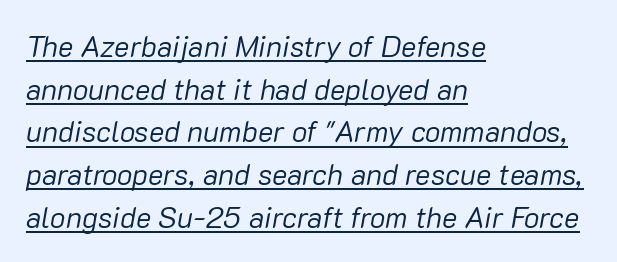
The image shows 29 px regular-weight type, italic (leaning right); set left-aligned, normal line spacing (1.47x), normal letter spacing, underlined; low stroke contrast and a medium x-height.
